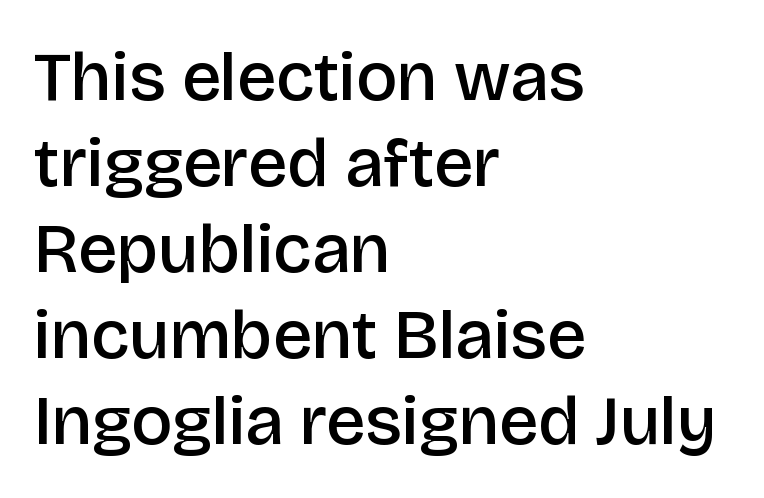
The image shows 70 px semibold sans-serif type, upright; set left-aligned, line spacing 1.23x, normal letter spacing, not underlined; low stroke contrast and a large x-height.
